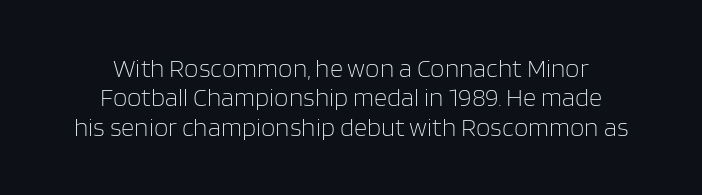
Clear beneath every line of the passage. Upright lettering throughout. Regarding leading, the lines here are crowded together. This sample uses plain, unmodified letter spacing.
